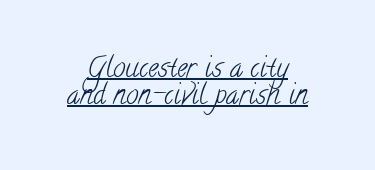
Q: Is the text bold? A: No.
Q: Is the typeface a serif or a sans-serif typeface? A: Serif.
Q: Is the text underlined? A: Yes.
Q: Is the spacing between letters normal or unusually wide? A: Normal.
Q: Is the spacing between lines tight, normal or loose? A: Tight.
Q: Width (condensed, normal, or wide)? A: Condensed.
Q: Stroke contrast? A: Low.
Q: x-height? A: Small.
Q: Monospaced? A: No.
